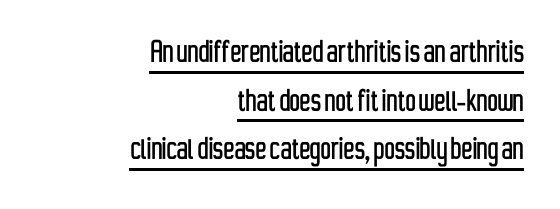
Q: Is the text italic (slanted)? A: No, it is upright.
Q: Is the typeface a serif or a sans-serif typeface? A: Sans-serif.
Q: Is the text underlined? A: Yes.
Q: How is the paragraph aligned? A: Right-aligned.
Q: Is the spacing between letters normal or unusually wide? A: Normal.
Q: Is the spacing between lines tight, normal or loose? A: Normal.
Q: Width (condensed, normal, or wide)? A: Condensed.
Q: Stroke contrast? A: Low.
Q: x-height? A: Medium.
Q: Monospaced? A: No.
